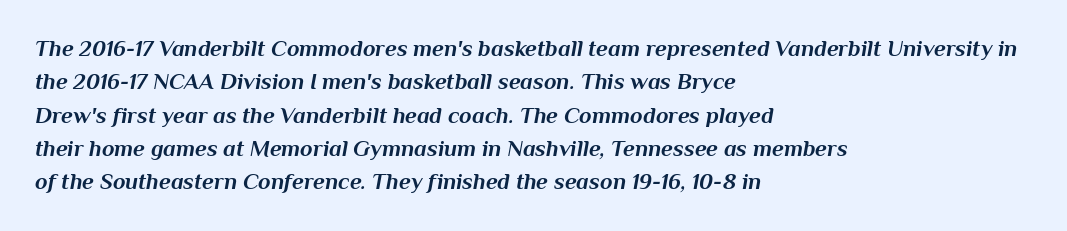
Q: Is the text bold? A: Yes.
Q: Is the text italic (slanted)? A: Yes, it leans right by about 10 degrees.
Q: Is the text underlined? A: No.
Q: How is the paragraph aligned? A: Left-aligned.
Q: Is the spacing between letters normal or unusually wide? A: Normal.
Q: Is the spacing between lines tight, normal or loose? A: Normal.
